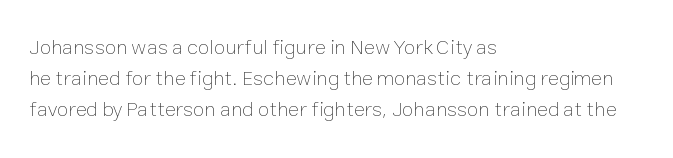
Q: Is the text bold? A: No.
Q: Is the text italic (slanted)? A: No, it is upright.
Q: Is the text underlined? A: No.
Q: How is the paragraph aligned? A: Left-aligned.
Q: Is the spacing between letters normal or unusually wide? A: Normal.
Q: Is the spacing between lines tight, normal or loose? A: Normal.
